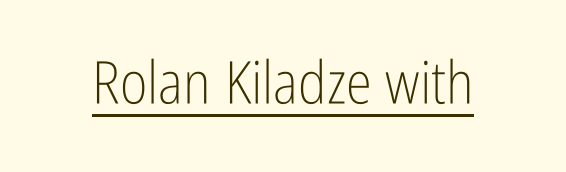
The image shows 59 px light, condensed sans-serif type, upright; set normal letter spacing, underlined; low stroke contrast and a medium x-height.
